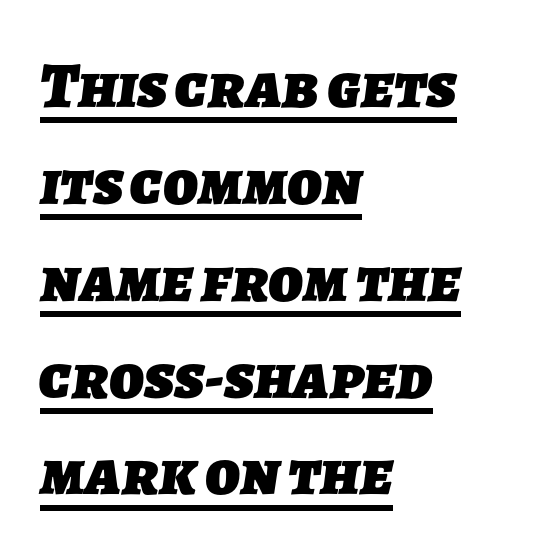
{"serif": "no", "bold": "yes", "weight": "heavy", "width": "normal", "stroke_contrast": "low", "x_height": "medium", "monospaced": "no", "underline": "yes", "align": "left", "line_spacing": "normal", "line_spacing_ratio": 1.49, "letter_spacing": "normal", "letter_spacing_em": 0.0, "glyph_px": 65}
